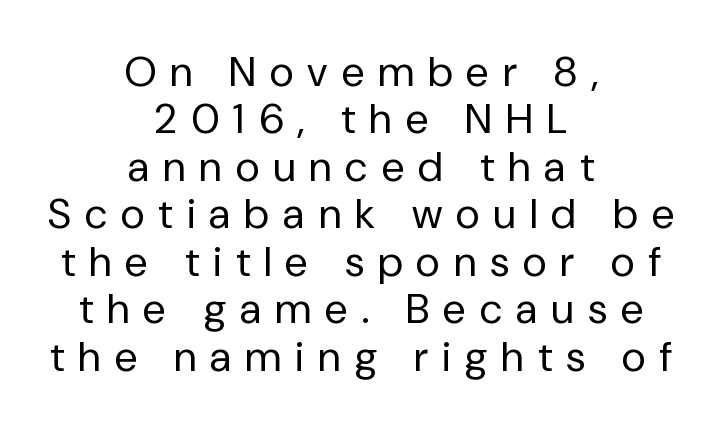
Q: Is the text bold? A: No.
Q: Is the text italic (slanted)? A: No, it is upright.
Q: Is the typeface a serif or a sans-serif typeface? A: Sans-serif.
Q: Is the text underlined? A: No.
Q: How is the paragraph aligned? A: Centered.
Q: Is the spacing between letters normal or unusually wide? A: Unusually wide.
Q: Is the spacing between lines tight, normal or loose? A: Tight.
Q: Width (condensed, normal, or wide)? A: Normal.
Q: Stroke contrast? A: Low.
Q: x-height? A: Medium.
Q: Monospaced? A: No.
